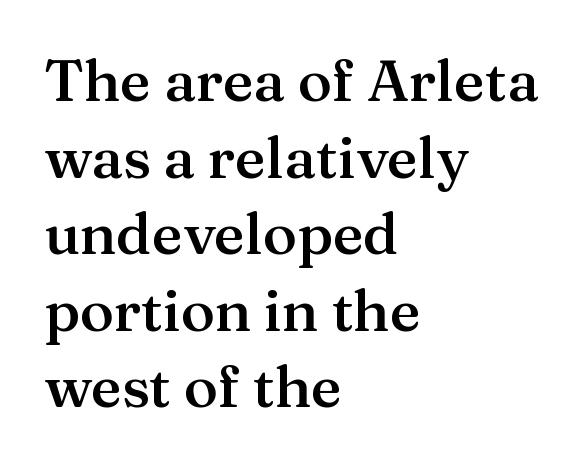
Q: Is the text bold? A: Semi-bold.
Q: Is the text italic (slanted)? A: No, it is upright.
Q: Is the typeface a serif or a sans-serif typeface? A: Serif.
Q: Is the text underlined? A: No.
Q: How is the paragraph aligned? A: Left-aligned.
Q: Is the spacing between letters normal or unusually wide? A: Normal.
Q: Is the spacing between lines tight, normal or loose? A: Normal.
Q: Width (condensed, normal, or wide)? A: Normal.
Q: Stroke contrast? A: Medium.
Q: x-height? A: Medium.
Q: Monospaced? A: No.
